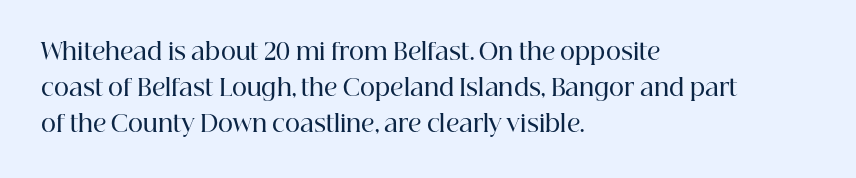
{"italic": "no", "bold": "semi", "underline": "no", "align": "left", "line_spacing": "normal", "line_spacing_ratio": 1.56, "letter_spacing": "normal", "letter_spacing_em": 0.0, "glyph_px": 23}
